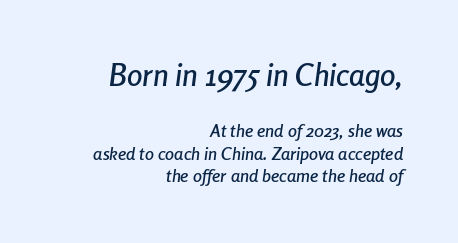
The face used here has a pronounced slope to its letters. Which margin do the lines hug? The right one — the left edge is uneven. Look at the glyph heights: the upper group is clearly the bigger setting. Whoever set this chose a conventional vertical rhythm. The foot of each line stays bare and open.
